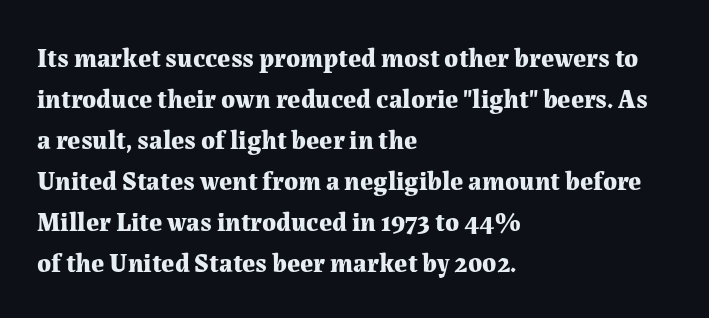
{"italic": "no", "bold": "yes", "underline": "no", "align": "left", "line_spacing": "normal", "line_spacing_ratio": 1.58, "letter_spacing": "normal", "letter_spacing_em": 0.0, "glyph_px": 26}
